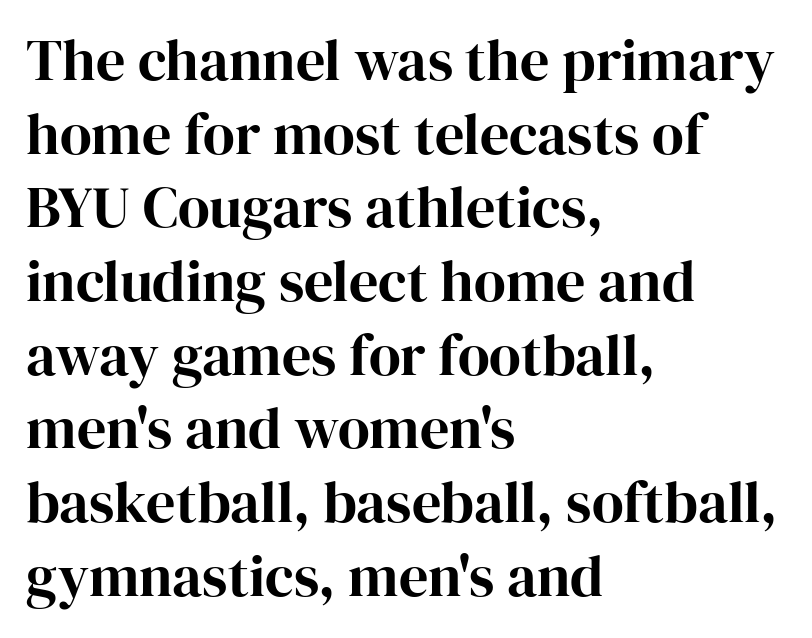
The letters advance in unequal steps, a hallmark of proportional type. The gaps between neighbouring characters are ordinary and unremarkable. Yep, those are serifs on the letters. Posture: vertical. The space between consecutive lines is moderate.
